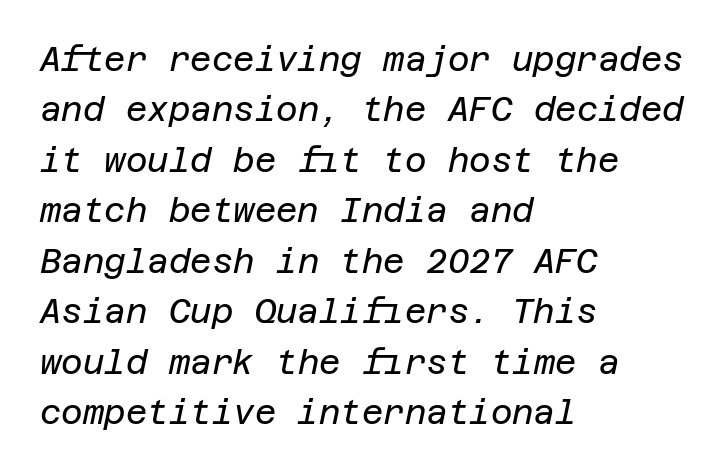
The passage shown leans; its letterforms are oblique. Baseline-to-baseline distance is the conventional proportion of letter height. Bold? No — there's no thickening of the strokes. These lines keep a tight, regular rhythm from letter to letter. The typesetter chose a ragged-right arrangement here. Type without underlining.
